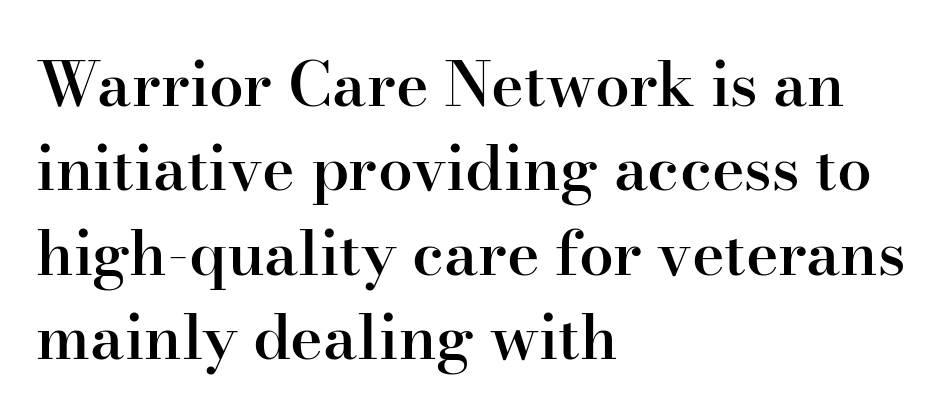
The image shows 62 px semibold serif type, upright; set left-aligned, normal line spacing (1.36x), normal letter spacing, not underlined; high stroke contrast and a small x-height.
